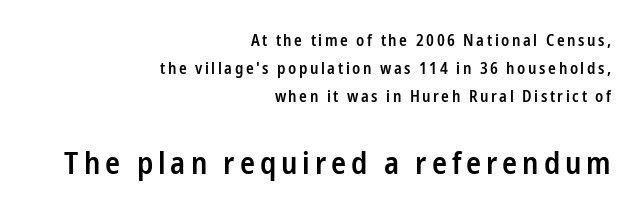
The characters display no serif detailing; their extremities are plain. The axis of the letterforms is exactly vertical. Casual observation: everything's shoved over to the right. The composition opens small and finishes big.
